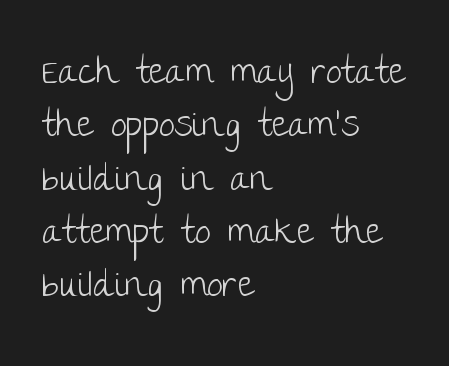
The image shows 36 px light sans-serif type, upright; set left-aligned, normal line spacing (1.48x), normal letter spacing, not underlined; low stroke contrast and a large x-height.
